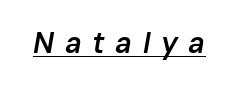
{"italic": "yes", "lean": "right", "slant_degrees": 10, "bold": "semi", "weight": "semibold", "width": "normal", "stroke_contrast": "low", "x_height": "medium", "monospaced": "no", "underline": "yes", "letter_spacing": "wide", "letter_spacing_em": 0.36, "glyph_px": 29}
